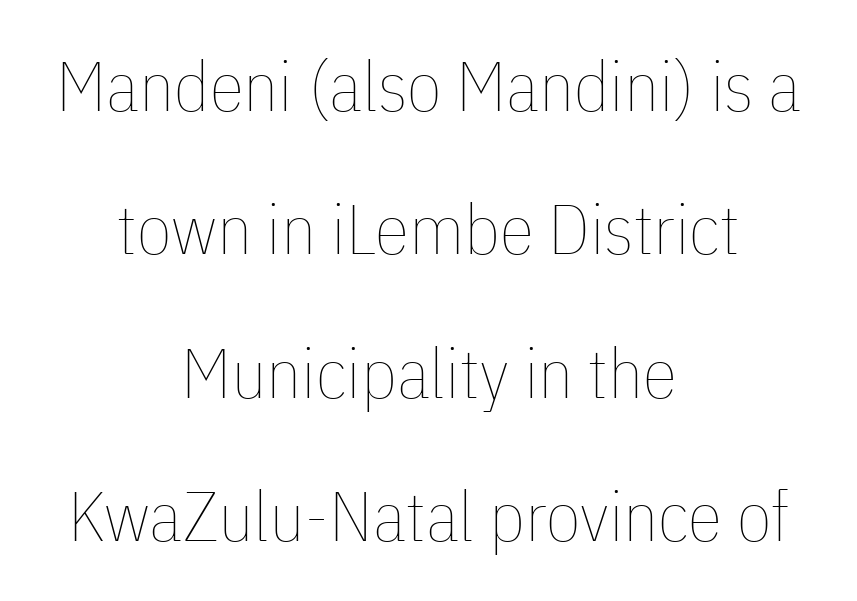
The image shows 70 px thin, condensed type, upright; set centered, loose line spacing (2.05x), normal letter spacing, not underlined; low stroke contrast and a medium x-height.
